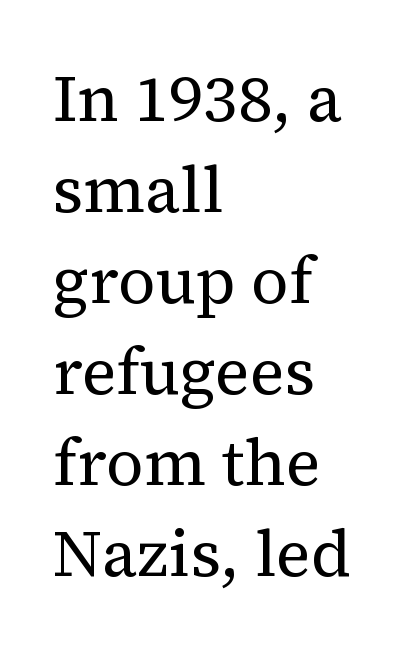
{"serif": "yes", "italic": "no", "bold": "no", "weight": "regular", "width": "normal", "stroke_contrast": "medium", "x_height": "medium", "monospaced": "no", "underline": "no", "align": "left", "line_spacing": "normal", "line_spacing_ratio": 1.4, "letter_spacing": "normal", "letter_spacing_em": 0.0, "glyph_px": 65}
